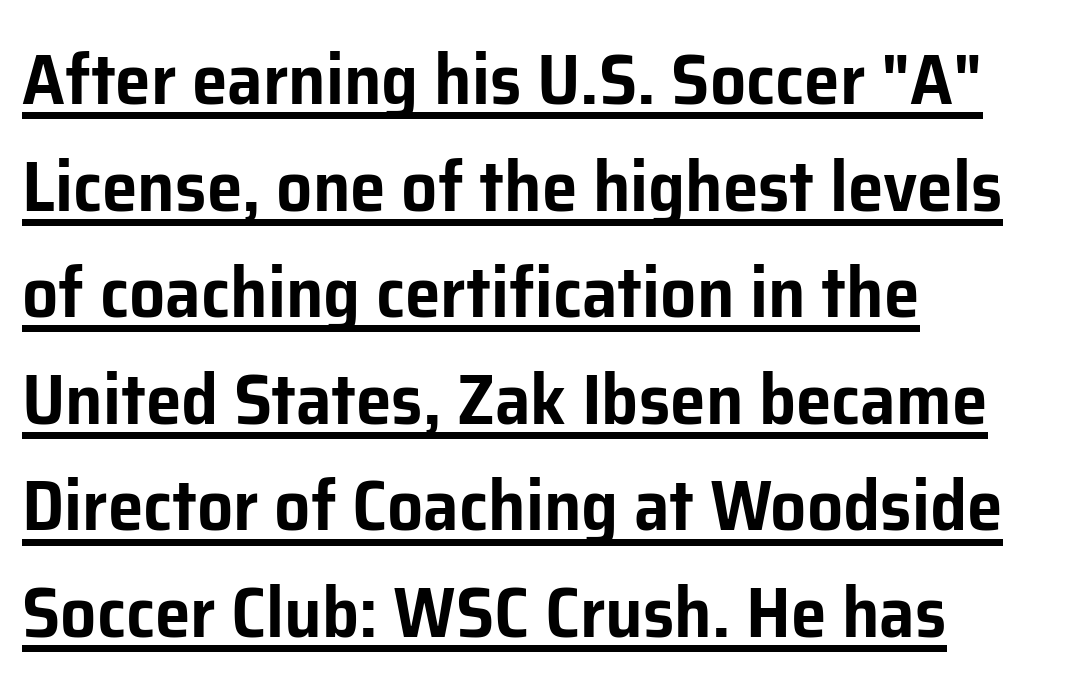
Q: Is the text italic (slanted)? A: No, it is upright.
Q: Is the typeface a serif or a sans-serif typeface? A: Sans-serif.
Q: Is the text underlined? A: Yes.
Q: How is the paragraph aligned? A: Left-aligned.
Q: Is the spacing between letters normal or unusually wide? A: Normal.
Q: Is the spacing between lines tight, normal or loose? A: Normal.
Q: Width (condensed, normal, or wide)? A: Normal.
Q: Stroke contrast? A: Low.
Q: x-height? A: Medium.
Q: Monospaced? A: No.
